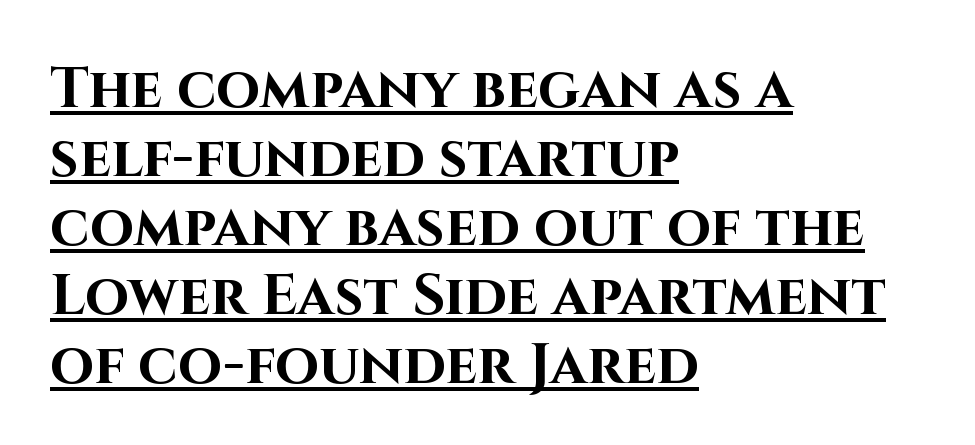
{"serif": "no", "italic": "no", "bold": "yes", "weight": "bold", "width": "normal", "stroke_contrast": "high", "x_height": "large", "monospaced": "no", "underline": "yes", "align": "left", "line_spacing_ratio": 1.21, "letter_spacing": "normal", "letter_spacing_em": 0.0, "glyph_px": 57}
